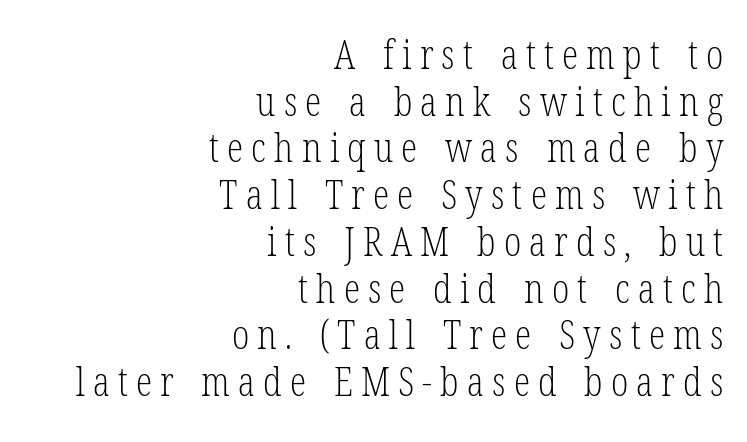
The image shows 41 px light, condensed serif type, upright; set right-aligned, tight line spacing (1.14x), unusually wide letter spacing (+0.2 em), not underlined; low stroke contrast and a medium x-height.
